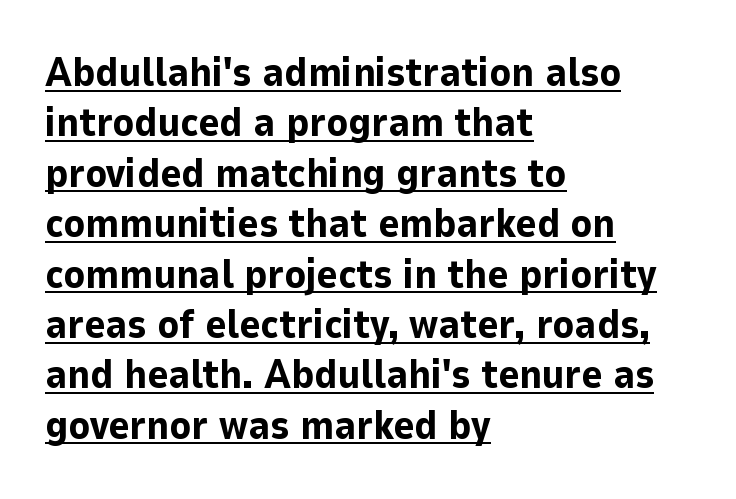
The image shows 40 px bold sans-serif type, upright; set left-aligned, normal line spacing (1.26x), normal letter spacing, underlined; low stroke contrast and a medium x-height.
